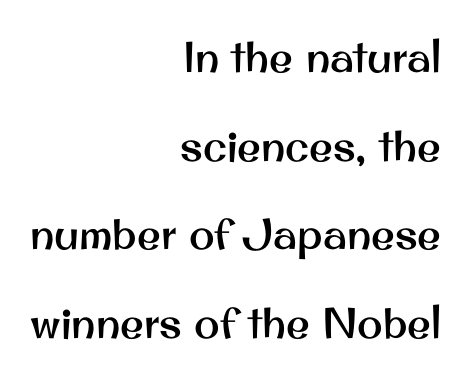
{"serif": "no", "italic": "no", "width": "normal", "stroke_contrast": "medium", "x_height": "small", "monospaced": "no", "underline": "no", "align": "right", "line_spacing": "loose", "line_spacing_ratio": 2.06, "letter_spacing": "normal", "letter_spacing_em": 0.0, "glyph_px": 43}
